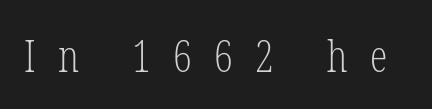
{"serif": "yes", "italic": "no", "bold": "no", "weight": "light", "width": "condensed", "stroke_contrast": "low", "x_height": "medium", "monospaced": "no", "underline": "no", "letter_spacing": "wide", "letter_spacing_em": 0.5, "glyph_px": 44}
